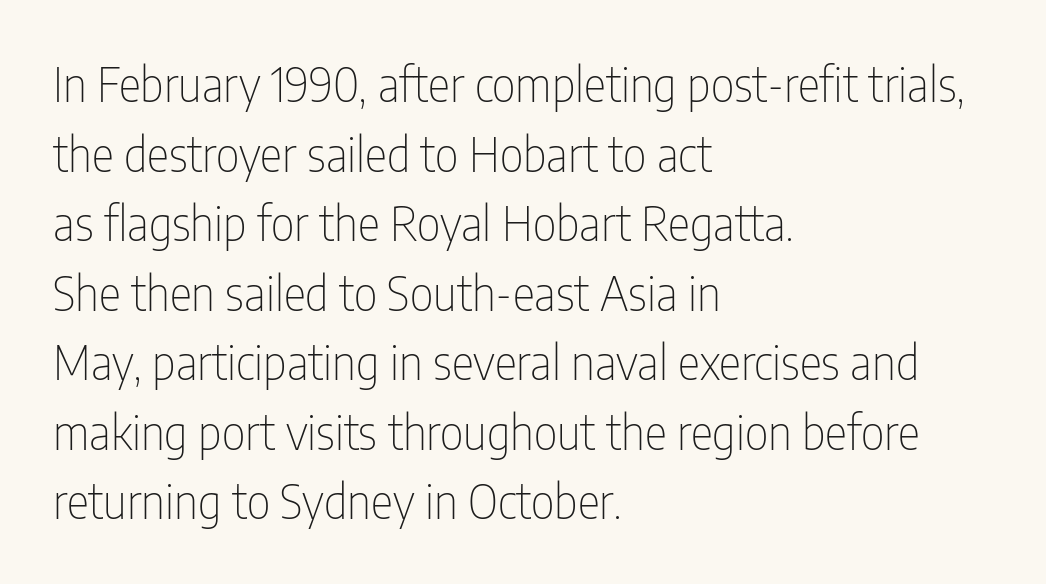
Inter-character spacing is left at the font's built-in metrics. Letterform terminals end flat and unadorned throughout the passage. The letters advance in unequal steps, a hallmark of proportional type. These lines sit exactly where default settings would place them.
